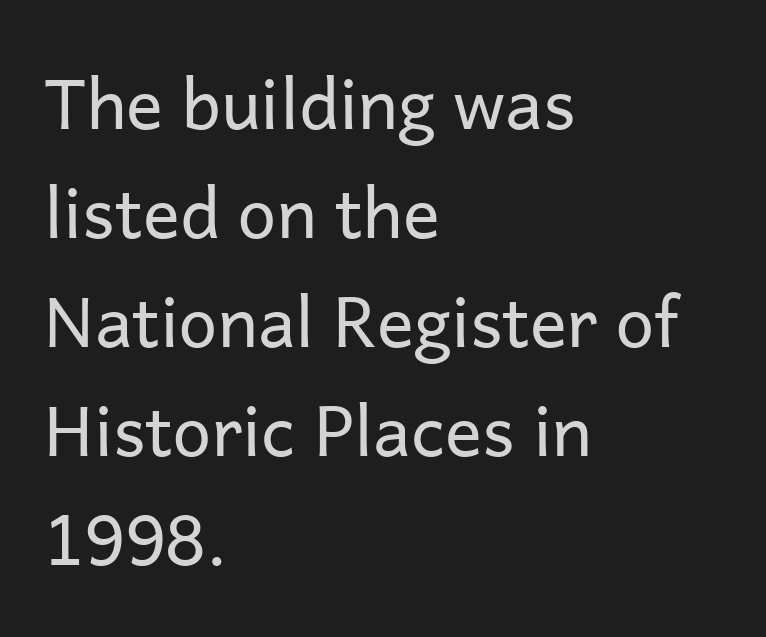
The image shows 69 px regular-weight sans-serif type, upright; set left-aligned, normal line spacing (1.58x), normal letter spacing, not underlined; low stroke contrast and a medium x-height.
